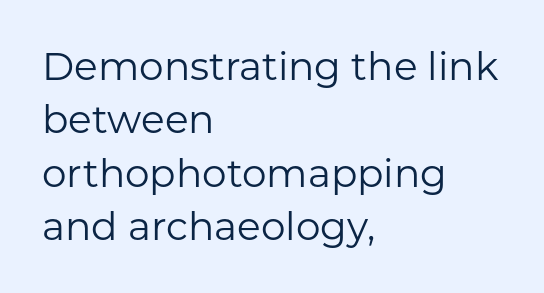
Q: Is the text bold? A: No.
Q: Is the text italic (slanted)? A: No, it is upright.
Q: Is the typeface a serif or a sans-serif typeface? A: Sans-serif.
Q: Is the text underlined? A: No.
Q: How is the paragraph aligned? A: Left-aligned.
Q: Is the spacing between letters normal or unusually wide? A: Normal.
Q: Is the spacing between lines tight, normal or loose? A: Normal.
Q: Width (condensed, normal, or wide)? A: Normal.
Q: Stroke contrast? A: Low.
Q: x-height? A: Medium.
Q: Monospaced? A: No.
